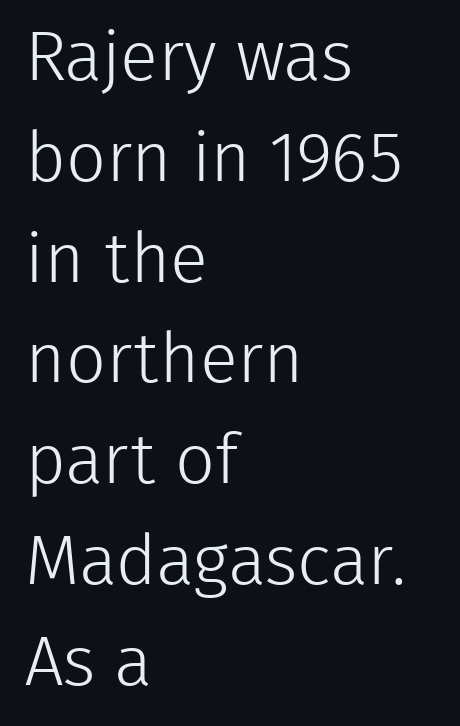
{"serif": "no", "italic": "no", "bold": "no", "weight": "light", "width": "normal", "stroke_contrast": "low", "x_height": "medium", "monospaced": "no", "underline": "no", "align": "left", "line_spacing": "normal", "line_spacing_ratio": 1.44, "letter_spacing": "normal", "letter_spacing_em": 0.0, "glyph_px": 70}
